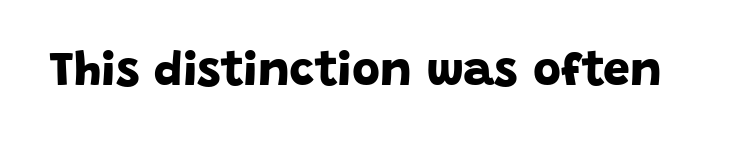
Q: Is the text bold? A: Yes.
Q: Is the typeface a serif or a sans-serif typeface? A: Sans-serif.
Q: Is the text underlined? A: No.
Q: Is the spacing between letters normal or unusually wide? A: Normal.
Q: Width (condensed, normal, or wide)? A: Normal.
Q: Stroke contrast? A: Low.
Q: x-height? A: Large.
Q: Monospaced? A: No.
